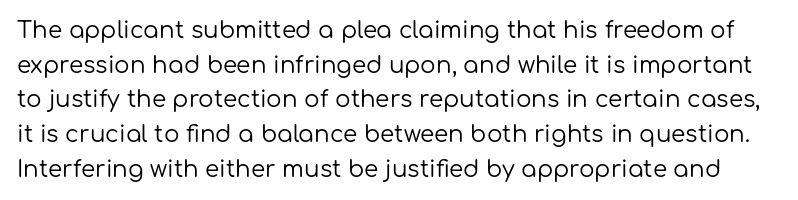
Italic: no, the glyphs are upright roman. A clean baseline with only descenders dipping below it. Caption: face not bold, strokes unweighted. Regular leading.
